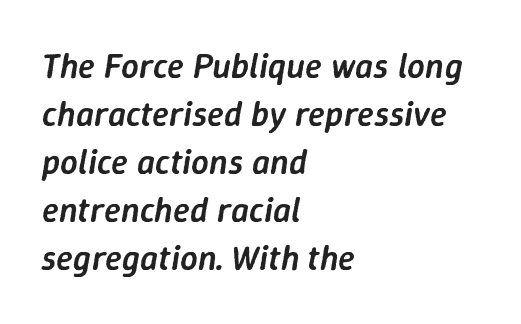
Q: Is the text bold? A: Semi-bold.
Q: Is the text italic (slanted)? A: Yes, it leans right by about 9 degrees.
Q: Is the text underlined? A: No.
Q: How is the paragraph aligned? A: Left-aligned.
Q: Is the spacing between letters normal or unusually wide? A: Normal.
Q: Is the spacing between lines tight, normal or loose? A: Normal.
Q: Width (condensed, normal, or wide)? A: Normal.
Q: Stroke contrast? A: Low.
Q: x-height? A: Medium.
Q: Monospaced? A: No.
